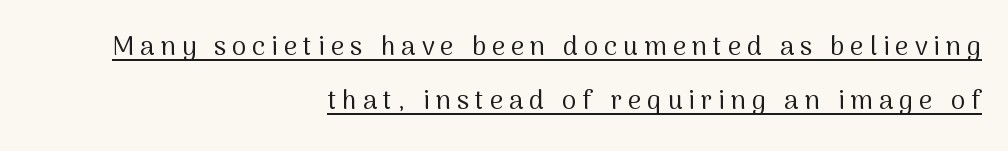
Short and long lines alike share a common ending point at right. Honestly, the rows look like they've been pulled way apart. When letters stand straight like this, we call the style roman or upright. The typesetting does not lean heavy: it is not bold. Does extra space separate the letters? Yes, quite a lot of it. A rule runs beneath these lines of type.
